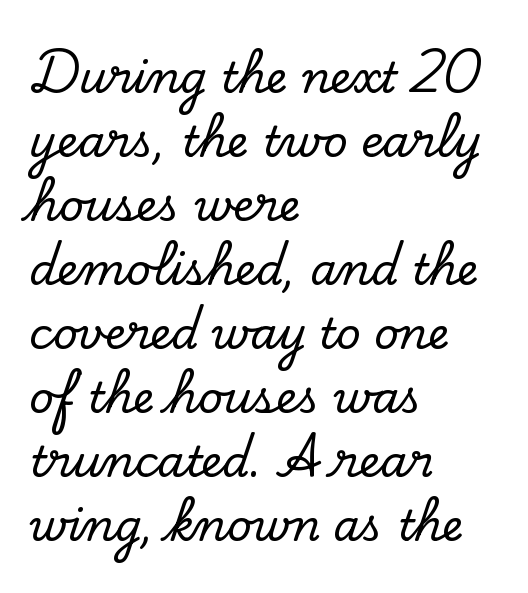
Varying glyph widths throughout — classic text-font behaviour. Look at the bottom of the vertical strokes: they flare into serifs here. The lines sit at an ordinary, default distance from one another.
